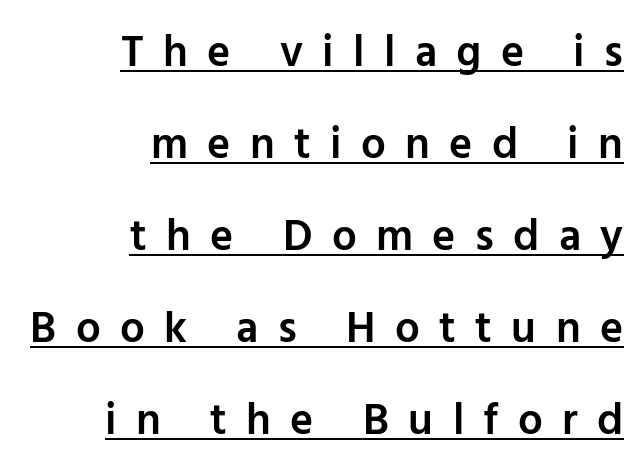
{"serif": "no", "italic": "no", "bold": "semi", "weight": "semibold", "width": "normal", "stroke_contrast": "low", "x_height": "medium", "monospaced": "no", "underline": "yes", "align": "right", "line_spacing": "loose", "line_spacing_ratio": 2.09, "letter_spacing": "wide", "letter_spacing_em": 0.44, "glyph_px": 44}
